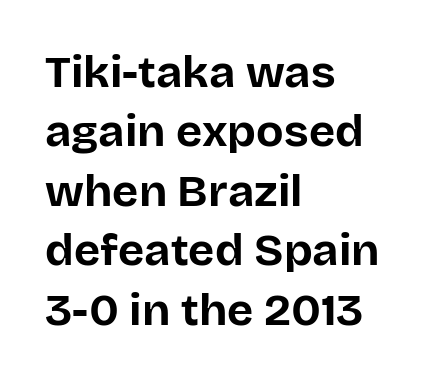
What's the leading like? Ordinary, nothing unusual. The characters display no serif detailing; their extremities are plain. Every stem runs plumb, perpendicular to the baseline. Caption: multi-line text, flush left, ragged right.
